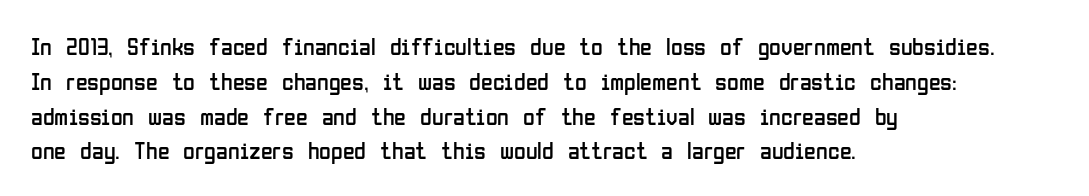
{"italic": "no", "bold": "no", "underline": "no", "align": "left", "line_spacing": "normal", "line_spacing_ratio": 1.45, "letter_spacing": "normal", "letter_spacing_em": 0.0, "glyph_px": 24}
